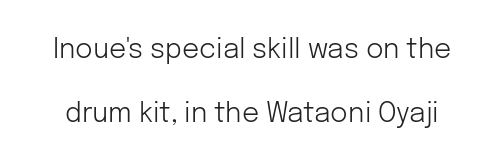
Upright lettering throughout. The font is comparable to plain body text, perhaps lighter. This sample uses plain, unmodified letter spacing. A bare baseline throughout the passage. Loosely led — the rows are spread out.
